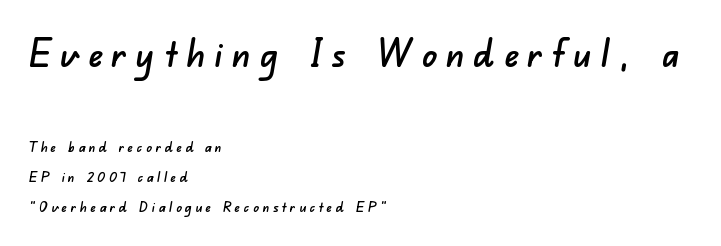
Q: Is the typeface a serif or a sans-serif typeface? A: Sans-serif.
Q: Is the text underlined? A: No.
Q: How is the paragraph aligned? A: Left-aligned.
Q: Is the spacing between letters normal or unusually wide? A: Unusually wide.
Q: Is the spacing between lines tight, normal or loose? A: Loose.
Q: Which block of text is set in a larger size, the first (top) or the second (bottom)? A: The first (top) one.
Q: Width (condensed, normal, or wide)? A: Normal.
Q: Stroke contrast? A: Low.
Q: x-height? A: Small.
Q: Monospaced? A: No.
